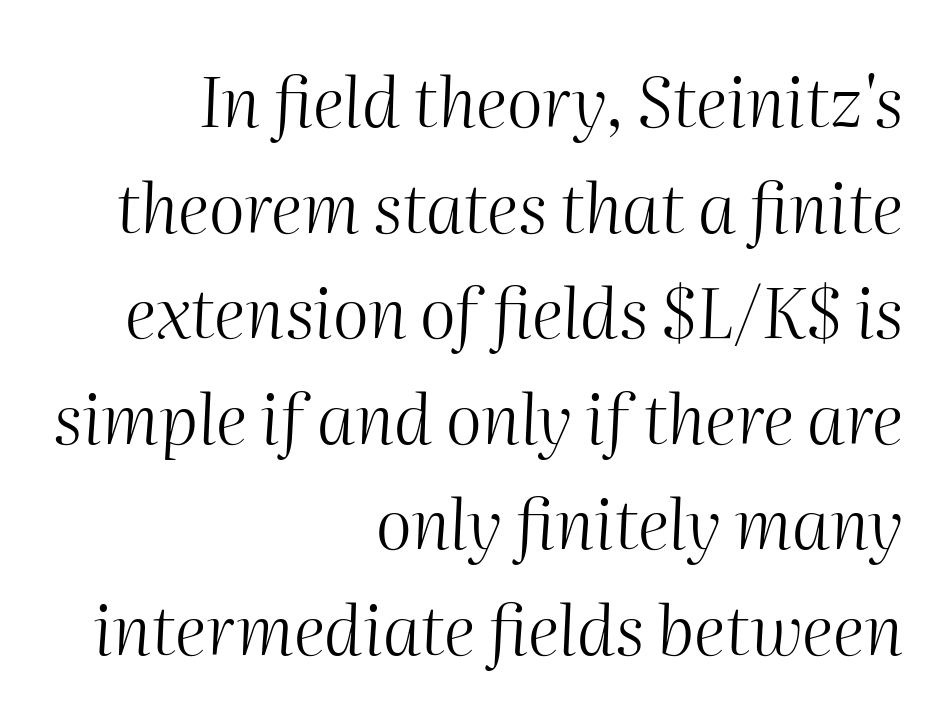
The image shows 69 px light type, italic (leaning right); set right-aligned, normal line spacing (1.53x), normal letter spacing, not underlined; medium stroke contrast and a medium x-height.
